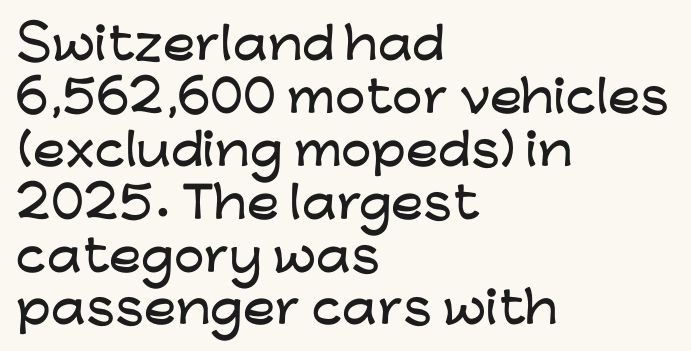
The image shows 43 px wide sans-serif type, upright; set left-aligned, line spacing 1.23x, normal letter spacing, not underlined; low stroke contrast and a medium x-height.
